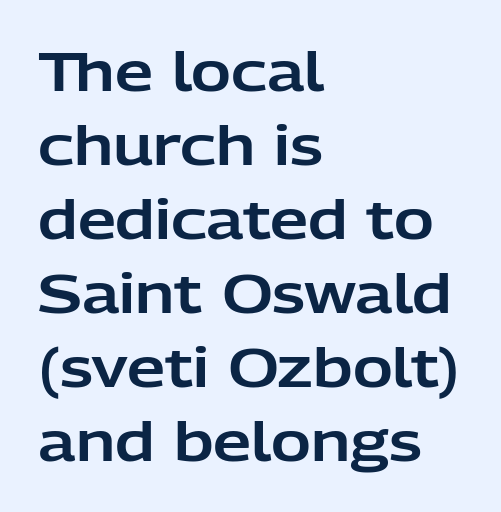
{"serif": "no", "italic": "no", "width": "normal", "stroke_contrast": "low", "x_height": "medium", "monospaced": "no", "underline": "no", "align": "left", "line_spacing": "normal", "line_spacing_ratio": 1.37, "letter_spacing": "normal", "letter_spacing_em": 0.0, "glyph_px": 54}
